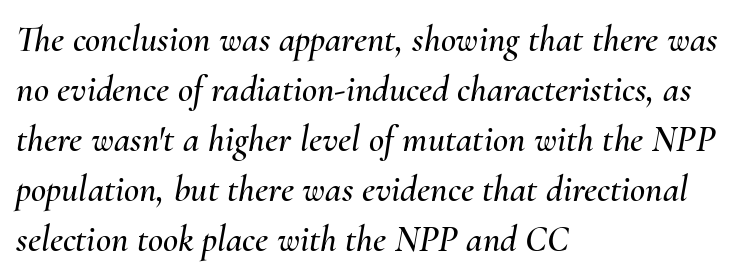
The image shows 37 px text type, italic (leaning right); set left-aligned, normal line spacing (1.35x), normal letter spacing, not underlined; medium stroke contrast and a small x-height.
